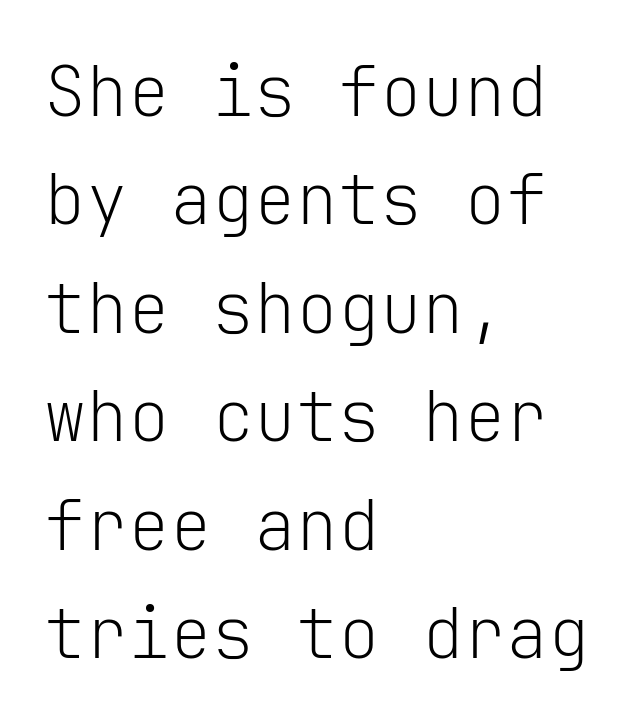
This is not heavy type; no bold has been used. Lines of text with bare space underneath. Normally led — the rows are evenly, conventionally spaced. Note the uniform advance width — an 'i' takes as much space as an 'm'. You could call the tracking neutral — neither tight nor loose.
